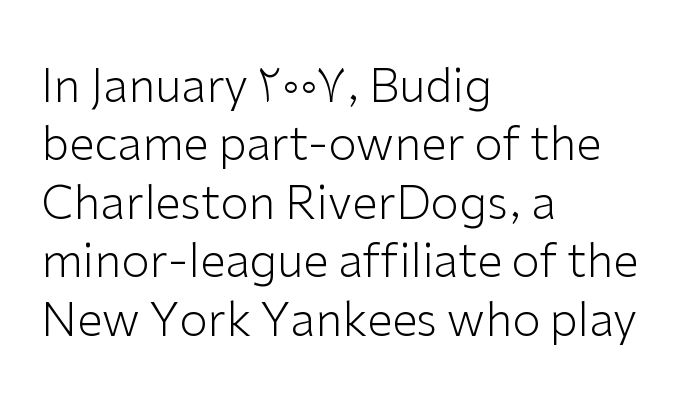
Typographically, this falls in the sans-serif category. These lines are rendered in a variable-pitch font. Evenly set lines give the paragraph a standard silhouette. The text block is weighted toward the left margin, trailing off unevenly rightward. Decoration check: the copy has no underline. Every character sits straight up, as roman type does.
